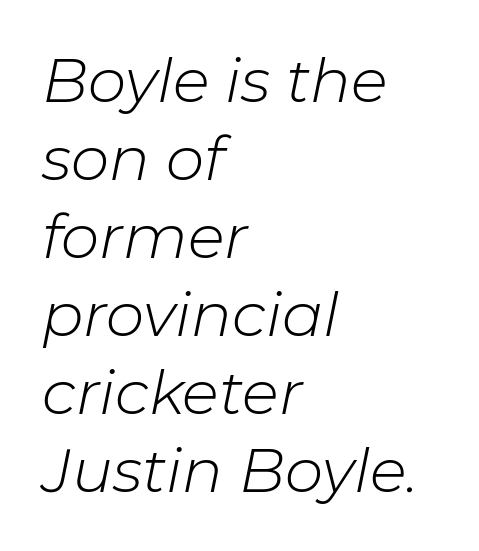
The image shows 61 px light type, italic (leaning right); set left-aligned, normal line spacing (1.28x), normal letter spacing, not underlined; low stroke contrast and a medium x-height.
